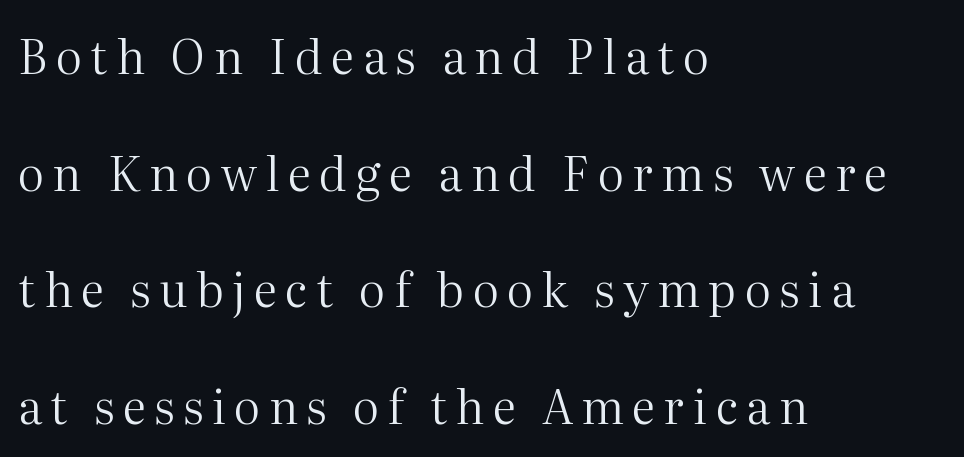
This sample has the flowing, uneven cadence of proportional lettering. Font category for this specimen: serif. The gap between lines stays unmarked. This sample uses an upright cut, with every glyph sitting square on the baseline. Horizontal alignment here is leftward, the default for most running prose.
